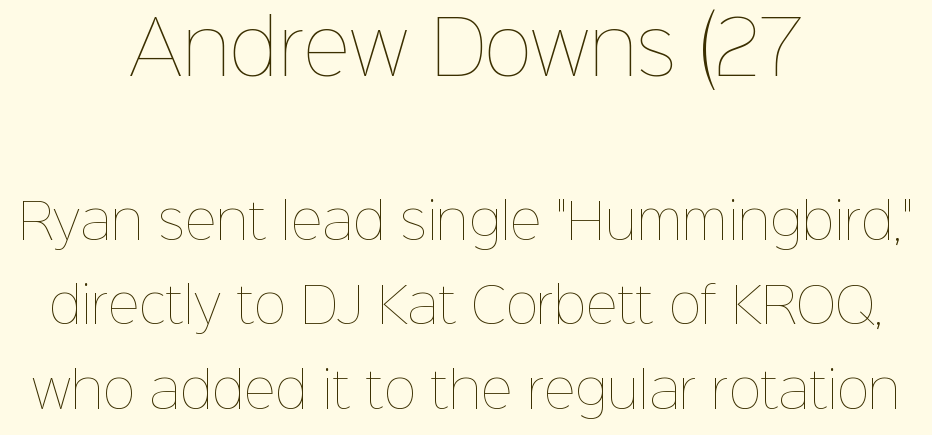
Q: Is the text bold? A: No.
Q: Is the text italic (slanted)? A: No, it is upright.
Q: Is the text underlined? A: No.
Q: How is the paragraph aligned? A: Centered.
Q: Is the spacing between letters normal or unusually wide? A: Normal.
Q: Which block of text is set in a larger size, the first (top) or the second (bottom)? A: The first (top) one.
Q: Width (condensed, normal, or wide)? A: Normal.
Q: Stroke contrast? A: Low.
Q: x-height? A: Medium.
Q: Monospaced? A: No.
